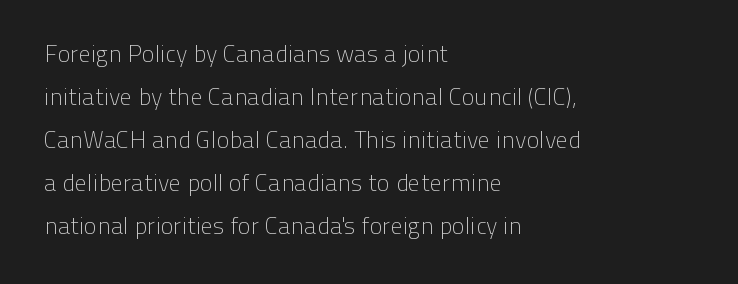
The image shows 24 px text type, upright; set left-aligned, line spacing 1.79x, normal letter spacing, not underlined.
